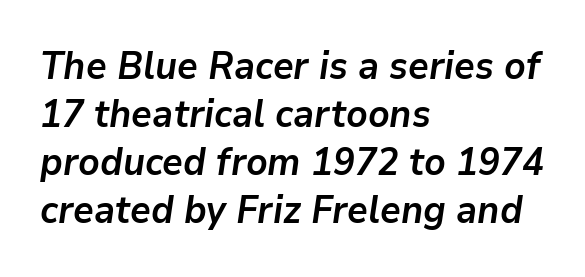
The image shows 38 px semibold type, italic (leaning right); set left-aligned, normal line spacing (1.26x), normal letter spacing, not underlined; low stroke contrast and a medium x-height.
